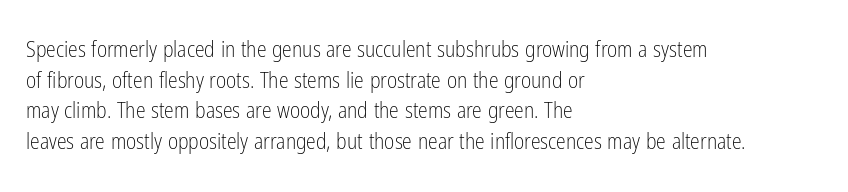
Here the glyphs are tracked normally, forming tight word shapes. This sample keeps an unexceptional amount of space between lines. Every character sits straight up, as roman type does. Each stroke keeps to a modest, everyday thickness or less. This rendering uses left alignment, leaving the right contour irregular. Descenders are the only things crossing below the line.
